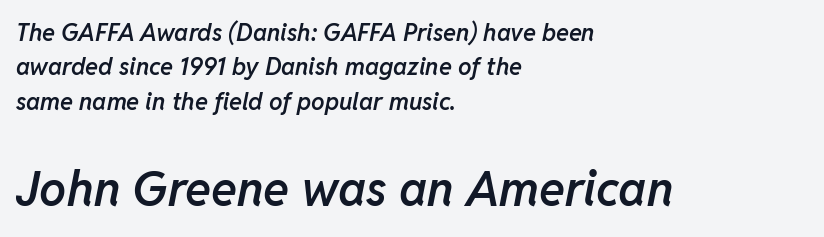
Block two is the big one; block one sits smaller above it. Stems and bowls a touch heavier than normal — semibold. Posture: slanted. These lines are rendered in a variable-pitch font. Horizontal bands of white between lines are of average thickness. One-word summary of the alignment: left.
